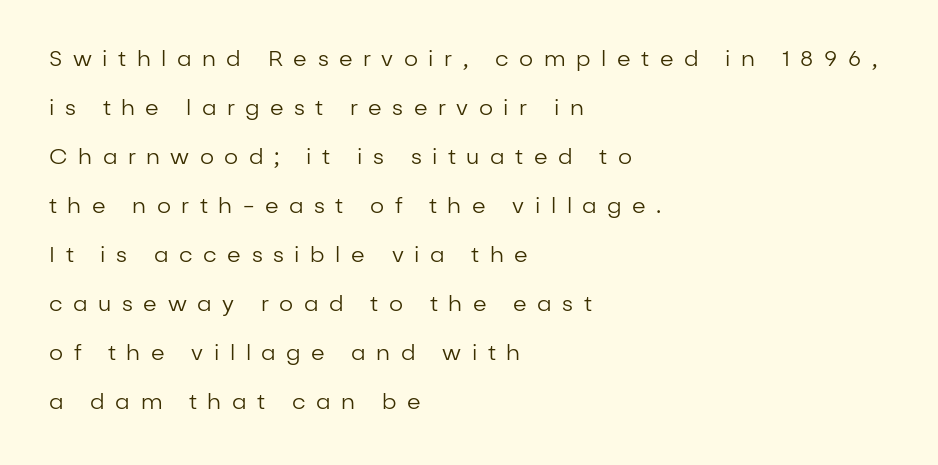
{"italic": "no", "bold": "no", "underline": "no", "align": "left", "line_spacing": "loose", "line_spacing_ratio": 2.23, "letter_spacing": "wide", "letter_spacing_em": 0.48, "glyph_px": 22}
